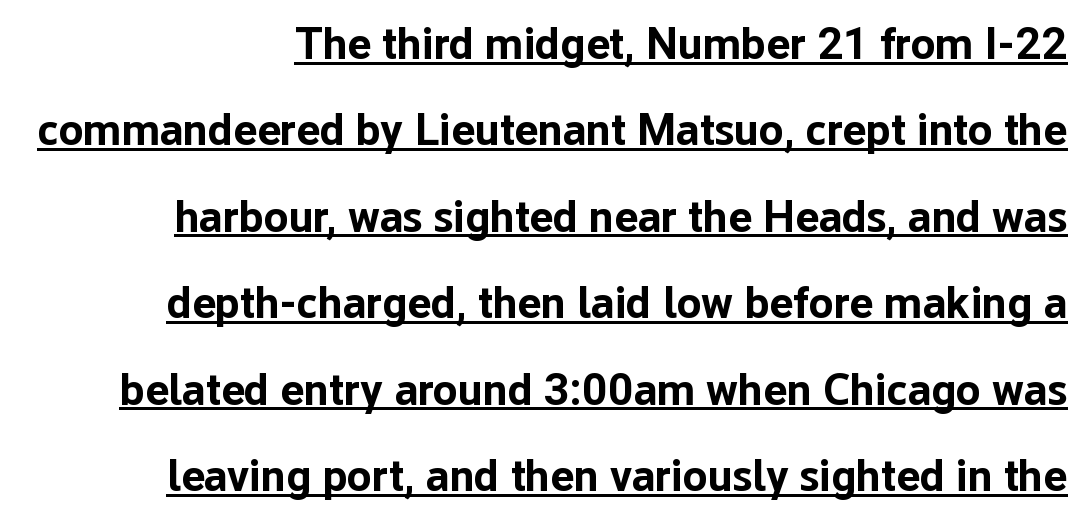
The image shows 45 px bold sans-serif type, upright; set right-aligned, loose line spacing (1.92x), normal letter spacing, underlined; low stroke contrast and a medium x-height.
